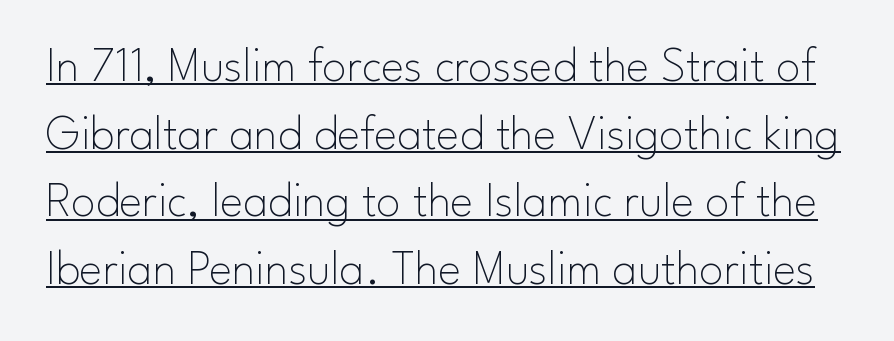
{"serif": "no", "italic": "no", "bold": "no", "weight": "thin", "width": "normal", "stroke_contrast": "low", "x_height": "small", "monospaced": "no", "underline": "yes", "line_spacing": "normal", "line_spacing_ratio": 1.38, "letter_spacing": "normal", "letter_spacing_em": 0.0, "glyph_px": 49}
